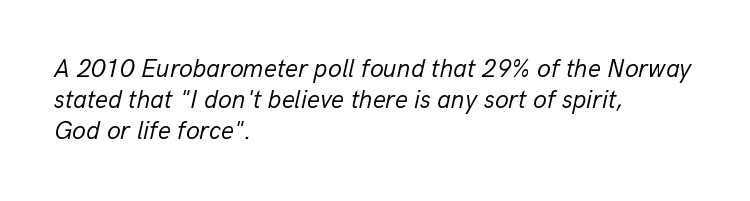
Inter-character spacing is left at the font's built-in metrics. The characters are drawn with everyday or finer stroke widths. Quick note: italic. Check the space under the baseline: it is left empty. The setting favours the left margin, as ordinary paragraphs usually do.
